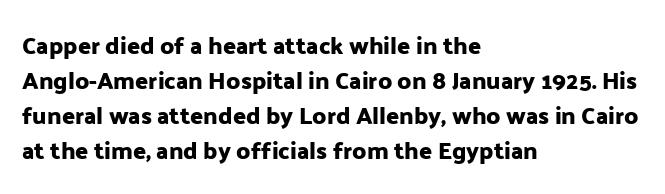
{"italic": "no", "underline": "no", "align": "left", "line_spacing": "normal", "line_spacing_ratio": 1.46, "letter_spacing": "normal", "letter_spacing_em": 0.0, "glyph_px": 24}
